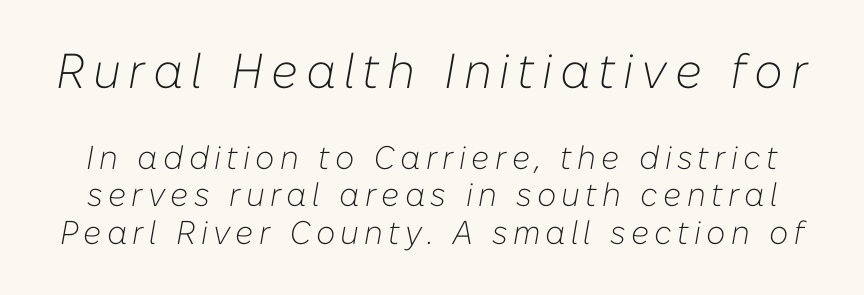
When letters slant like this, we call the style italic. Looks like regular typesetting: each glyph gets only the width it needs. A light-to-regular cut is what we see here. Baseline-to-baseline distance is barely more than the letter height.
